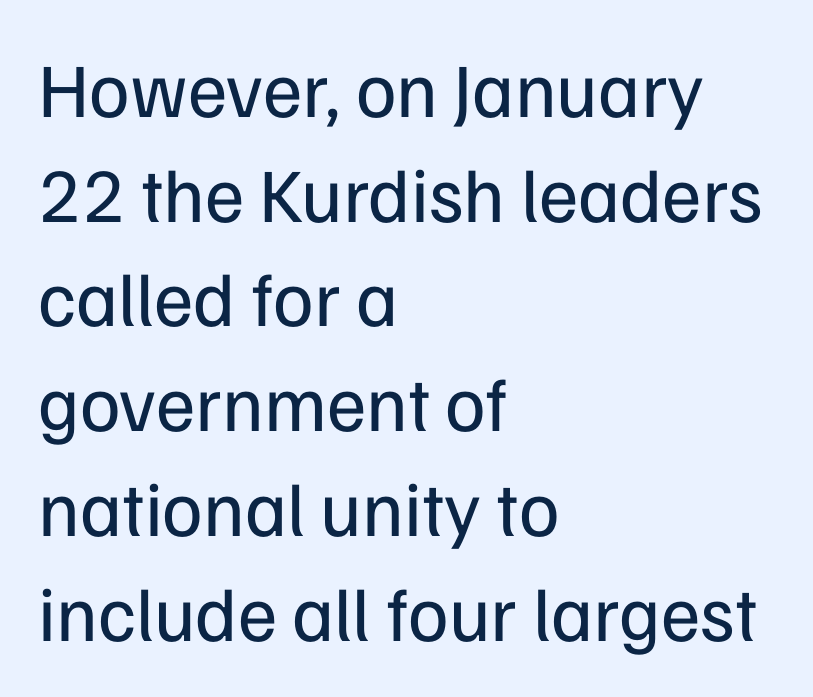
The image shows 77 px regular-weight sans-serif type, upright; set left-aligned, normal line spacing (1.36x), normal letter spacing, not underlined; low stroke contrast and a medium x-height.
